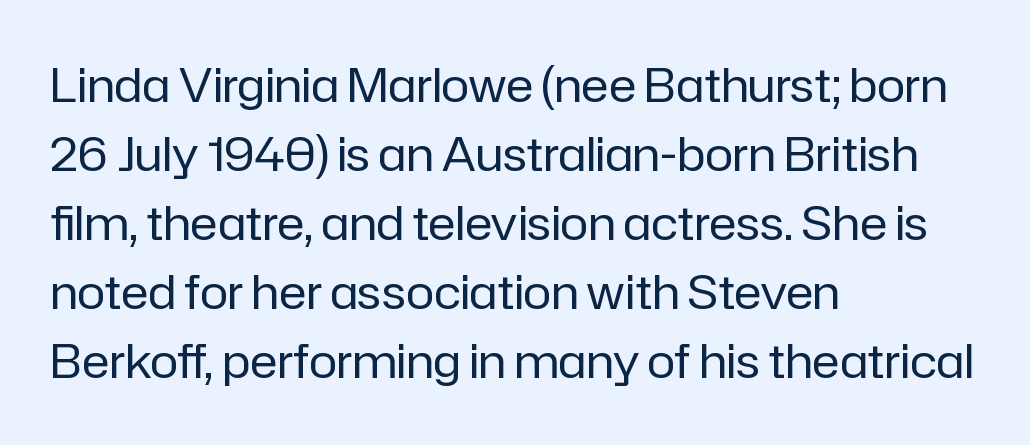
{"serif": "no", "italic": "no", "bold": "no", "weight": "regular", "width": "normal", "stroke_contrast": "low", "x_height": "medium", "monospaced": "no", "underline": "no", "align": "left", "line_spacing": "normal", "line_spacing_ratio": 1.47, "letter_spacing": "normal", "letter_spacing_em": 0.0, "glyph_px": 47}
